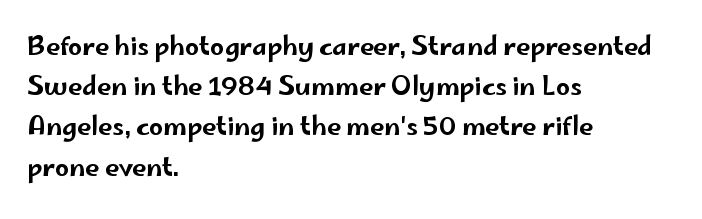
Spacing between characters is what you'd get straight out of the box. Unmarked baselines from the first word to the last. Typeset ragged right — the left edge is the straight one. Designer's note — italics off, roman on.
